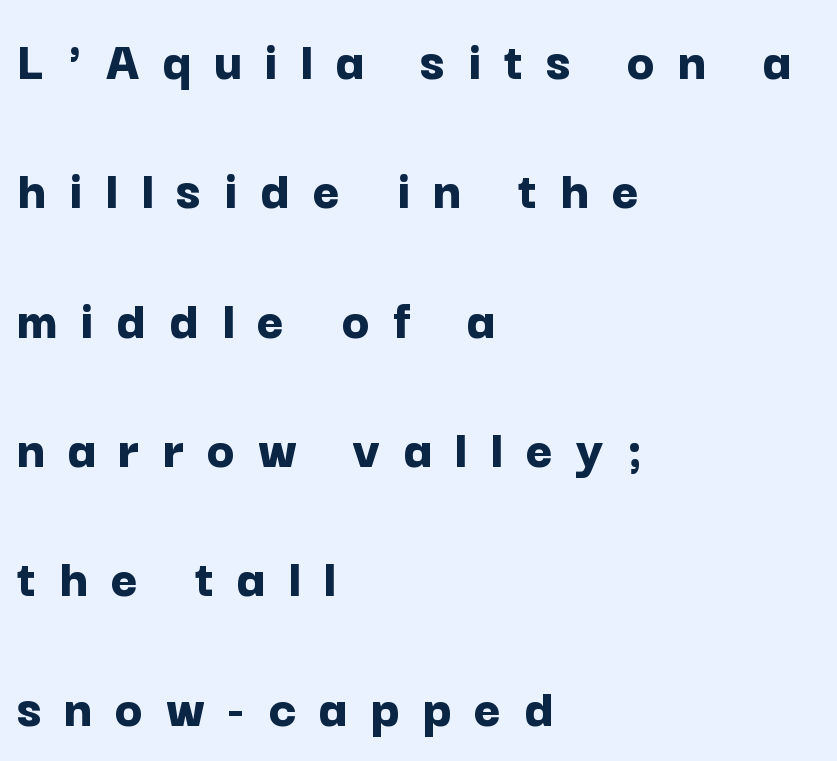
The image shows 58 px bold sans-serif type, upright; set left-aligned, loose line spacing (2.23x), unusually wide letter spacing (+0.39 em), not underlined; low stroke contrast and a medium x-height.
